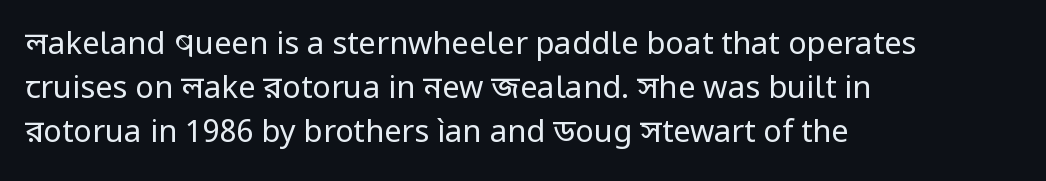
The image shows 31 px regular-weight sans-serif type, upright; set left-aligned, normal line spacing (1.42x), normal letter spacing, not underlined; low stroke contrast and a medium x-height.
